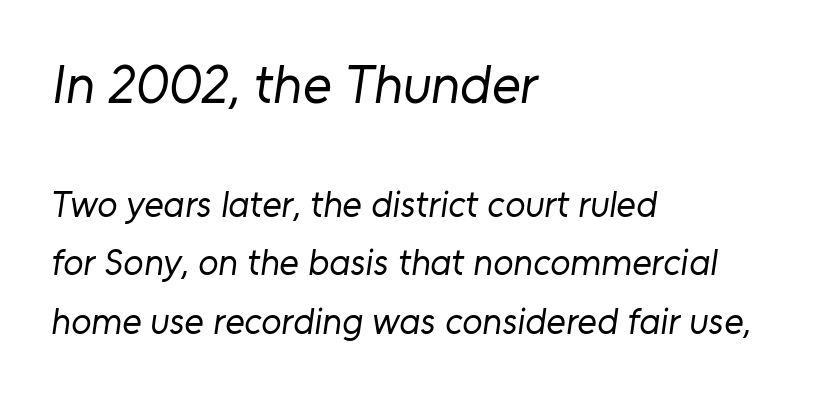
The image shows 55 px regular-weight sans-serif type; set left-aligned, normal line spacing (1.58x), normal letter spacing, not underlined; the first (top) block is 1.49x larger; low stroke contrast and a medium x-height.
